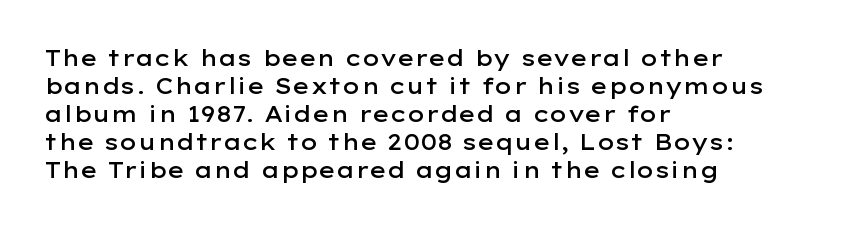
Q: Is the text bold? A: Semi-bold.
Q: Is the text italic (slanted)? A: No, it is upright.
Q: Is the text underlined? A: No.
Q: How is the paragraph aligned? A: Left-aligned.
Q: Is the spacing between letters normal or unusually wide? A: Normal.
Q: Is the spacing between lines tight, normal or loose? A: Normal.
